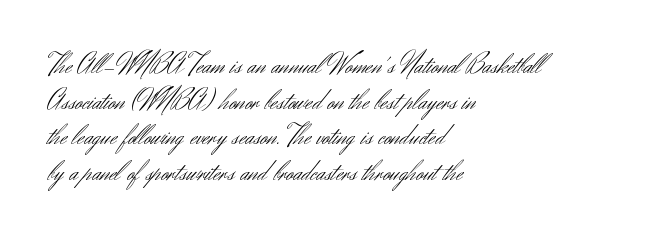
{"serif": "no", "bold": "no", "weight": "light", "width": "normal", "stroke_contrast": "medium", "x_height": "small", "monospaced": "no", "underline": "no", "align": "left", "line_spacing": "normal", "line_spacing_ratio": 1.27, "letter_spacing": "normal", "letter_spacing_em": 0.0, "glyph_px": 28}
